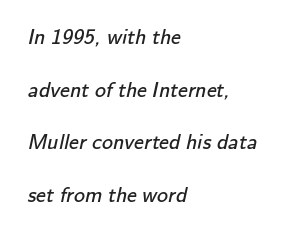
{"bold": "no", "underline": "no", "align": "left", "line_spacing": "loose", "line_spacing_ratio": 2.39, "letter_spacing": "normal", "letter_spacing_em": 0.0, "glyph_px": 22}
